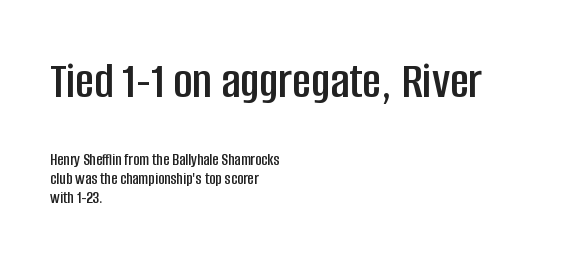
Q: Is the text italic (slanted)? A: No, it is upright.
Q: Is the typeface a serif or a sans-serif typeface? A: Sans-serif.
Q: Is the text underlined? A: No.
Q: How is the paragraph aligned? A: Left-aligned.
Q: Is the spacing between letters normal or unusually wide? A: Normal.
Q: Is the spacing between lines tight, normal or loose? A: Tight.
Q: Which block of text is set in a larger size, the first (top) or the second (bottom)? A: The first (top) one.
Q: Width (condensed, normal, or wide)? A: Condensed.
Q: Stroke contrast? A: Low.
Q: x-height? A: Large.
Q: Monospaced? A: No.
